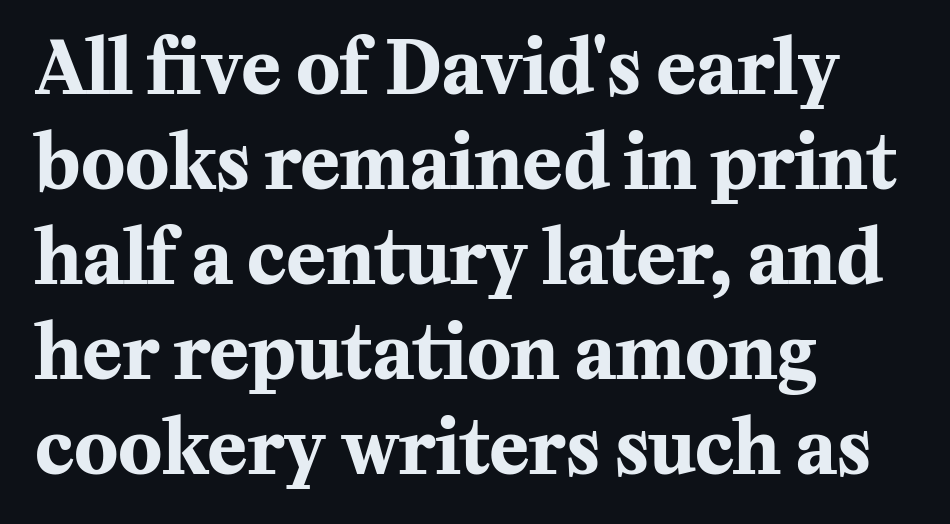
The image shows 73 px bold serif type, upright; set left-aligned, normal line spacing (1.3x), normal letter spacing, not underlined; medium stroke contrast and a medium x-height.
